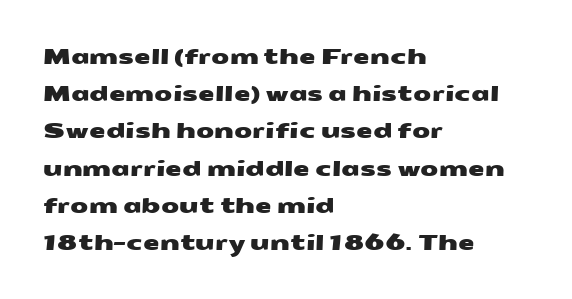
Q: Is the text underlined? A: No.
Q: How is the paragraph aligned? A: Left-aligned.
Q: Is the spacing between letters normal or unusually wide? A: Normal.
